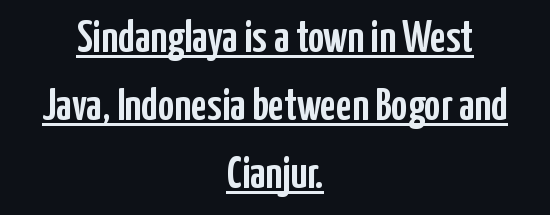
This sample is center-justified, so both line endings float freely. Quick note: underline on. You can tell from the bare stems that sans-serif type was used. No extra tracking has been applied to these lines.
